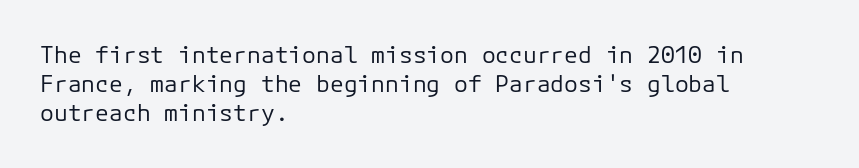
The image shows 23 px text type, upright; set left-aligned, normal line spacing (1.27x), normal letter spacing, not underlined.
